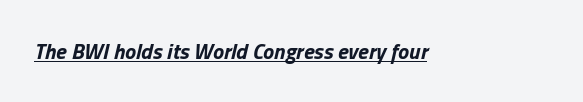
Q: Is the text bold? A: Yes.
Q: Is the text italic (slanted)? A: Yes, it leans right by about 13 degrees.
Q: Is the text underlined? A: Yes.
Q: Is the spacing between letters normal or unusually wide? A: Normal.
